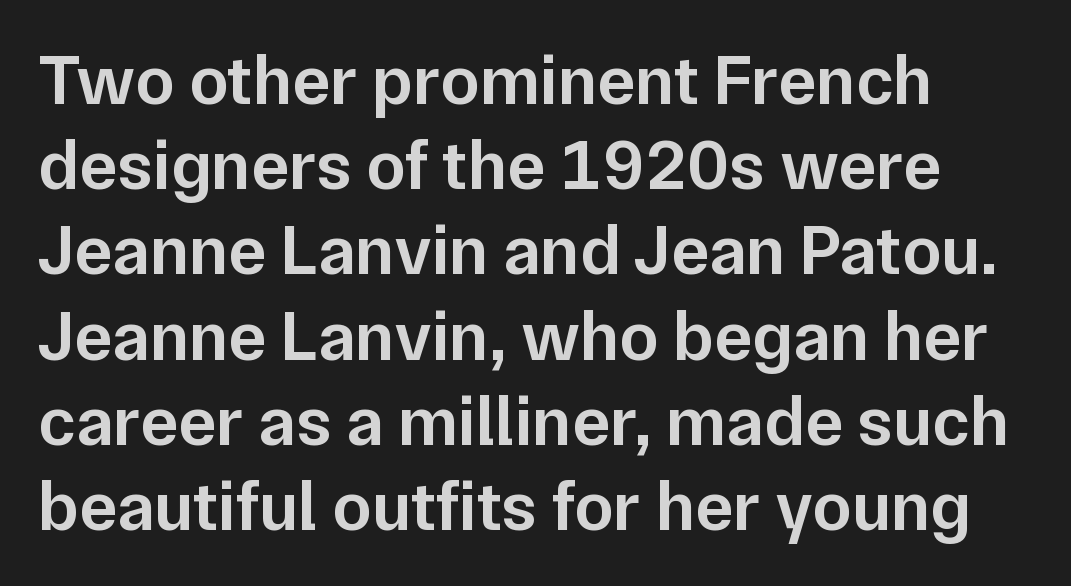
The image shows 71 px semibold sans-serif type, upright; set left-aligned, line spacing 1.2x, normal letter spacing, not underlined; low stroke contrast and a medium x-height.
